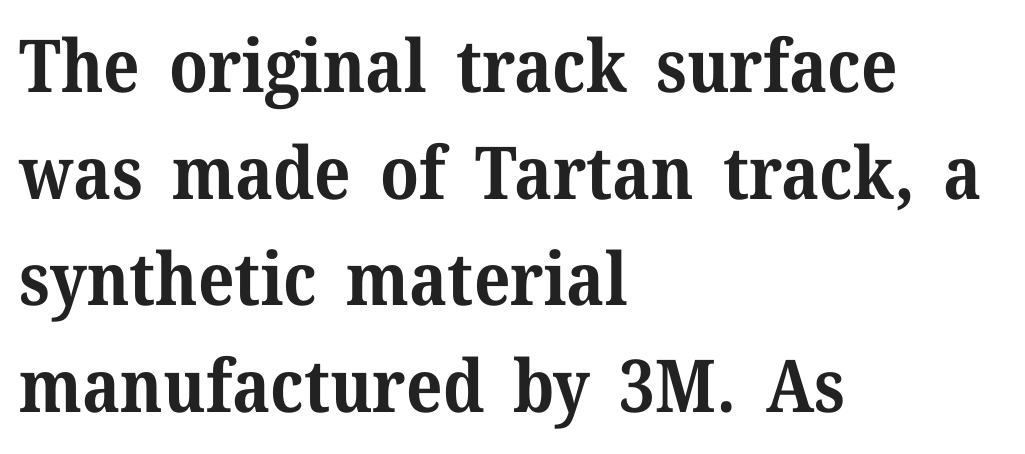
Q: Is the text bold? A: Yes.
Q: Is the text italic (slanted)? A: No, it is upright.
Q: Is the typeface a serif or a sans-serif typeface? A: Serif.
Q: Is the text underlined? A: No.
Q: How is the paragraph aligned? A: Left-aligned.
Q: Is the spacing between letters normal or unusually wide? A: Normal.
Q: Is the spacing between lines tight, normal or loose? A: Normal.
Q: Width (condensed, normal, or wide)? A: Normal.
Q: Stroke contrast? A: Medium.
Q: x-height? A: Medium.
Q: Monospaced? A: No.
